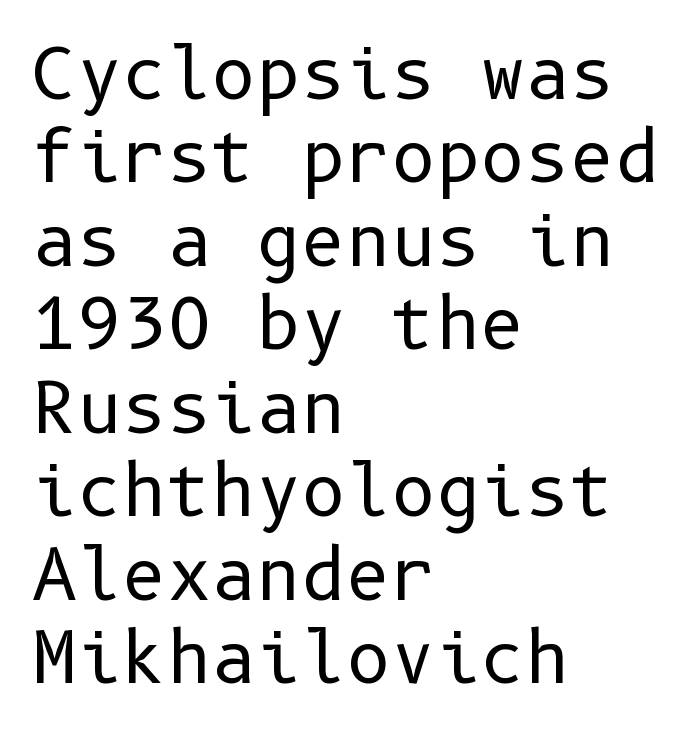
The image shows 69 px regular-weight sans-serif type, upright; set left-aligned, line spacing 1.21x, normal letter spacing, not underlined; low stroke contrast and a medium x-height.
